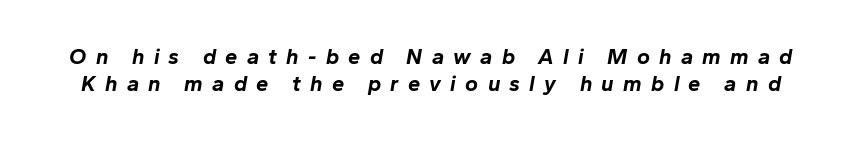
It's the slanting kind of type. The gap between lines stays unmarked. Each glyph is drawn with heavy, bold strokes. What stands out about the letter spacing? Its width — letters are far apart.
